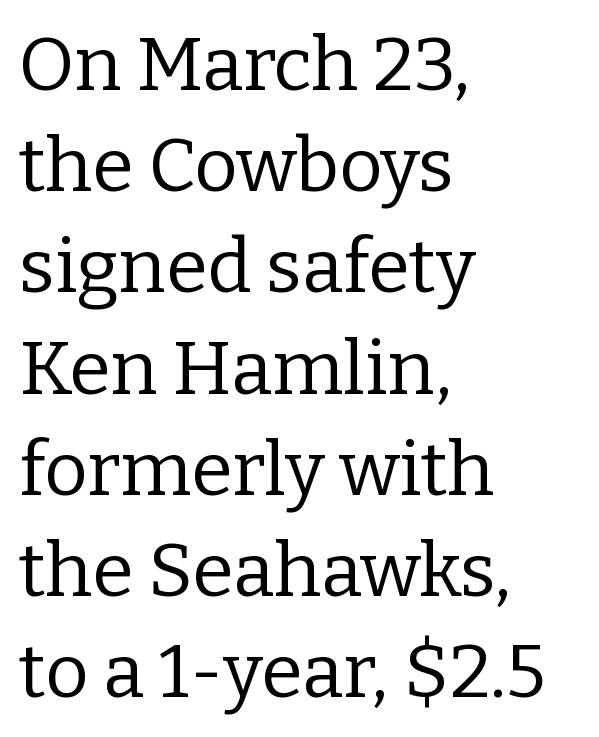
Q: Is the text bold? A: No.
Q: Is the text italic (slanted)? A: No, it is upright.
Q: Is the typeface a serif or a sans-serif typeface? A: Serif.
Q: Is the text underlined? A: No.
Q: How is the paragraph aligned? A: Left-aligned.
Q: Is the spacing between letters normal or unusually wide? A: Normal.
Q: Is the spacing between lines tight, normal or loose? A: Normal.
Q: Width (condensed, normal, or wide)? A: Normal.
Q: Stroke contrast? A: Low.
Q: x-height? A: Medium.
Q: Monospaced? A: No.
